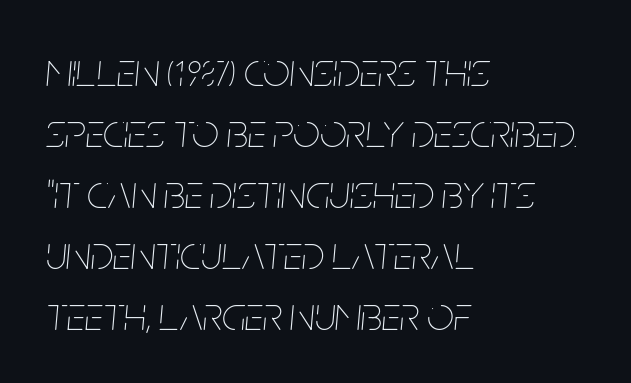
Q: Is the text bold? A: No.
Q: Is the text italic (slanted)? A: Yes, it leans right by about 5 degrees.
Q: Is the text underlined? A: No.
Q: How is the paragraph aligned? A: Left-aligned.
Q: Is the spacing between letters normal or unusually wide? A: Normal.
Q: Is the spacing between lines tight, normal or loose? A: Normal.
Q: Width (condensed, normal, or wide)? A: Condensed.
Q: Stroke contrast? A: Low.
Q: x-height? A: Large.
Q: Monospaced? A: No.
